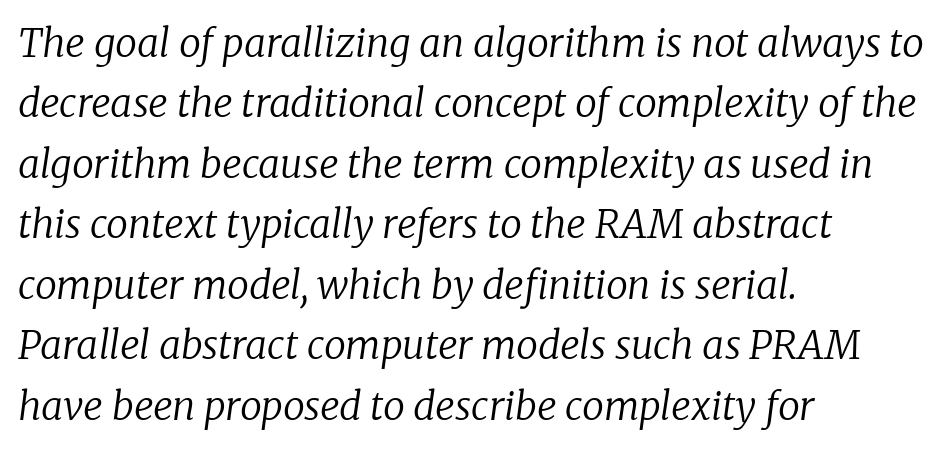
The image shows 39 px regular-weight serif type, italic (leaning right); set left-aligned, normal line spacing (1.55x), normal letter spacing, not underlined; low stroke contrast and a medium x-height.
